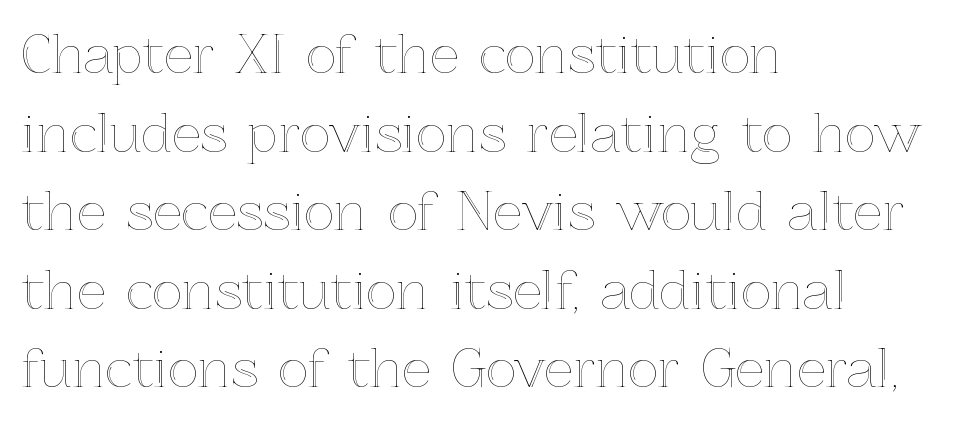
The image shows 52 px text type, upright; set left-aligned, normal line spacing (1.51x), normal letter spacing, not underlined; a medium x-height.
